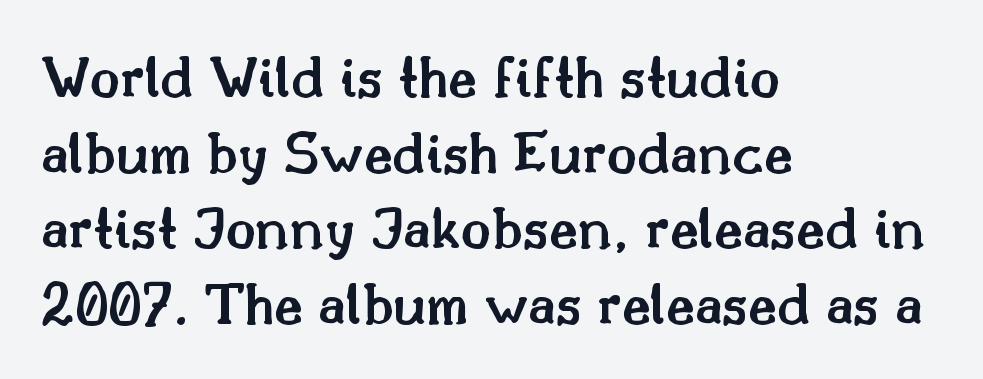
The image shows 62 px semibold serif type, upright; set left-aligned, line spacing 1.22x, normal letter spacing, not underlined; medium stroke contrast and a small x-height.
